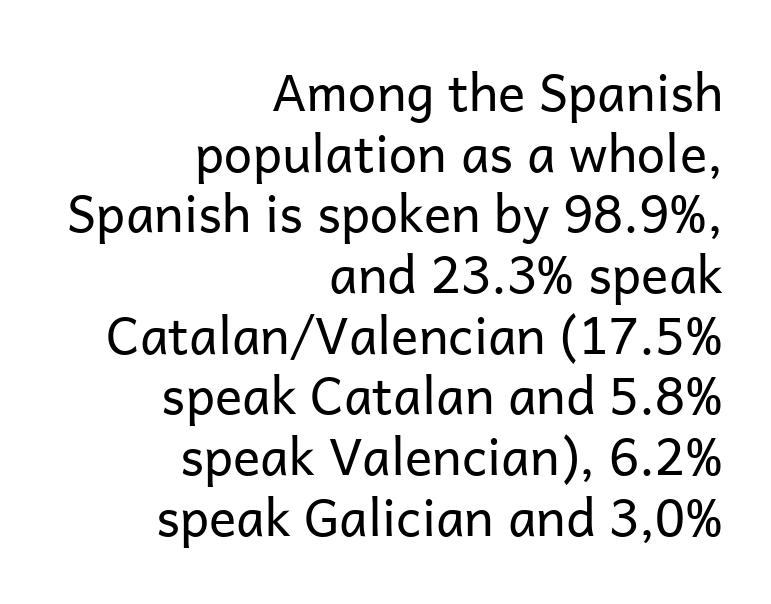
The image shows 51 px regular-weight sans-serif type, upright; set right-aligned, line spacing 1.19x, normal letter spacing, not underlined; low stroke contrast and a medium x-height.
